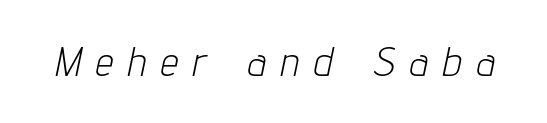
The image shows 40 px light, condensed type, italic (leaning right); set unusually wide letter spacing (+0.38 em), not underlined; low stroke contrast and a medium x-height.
